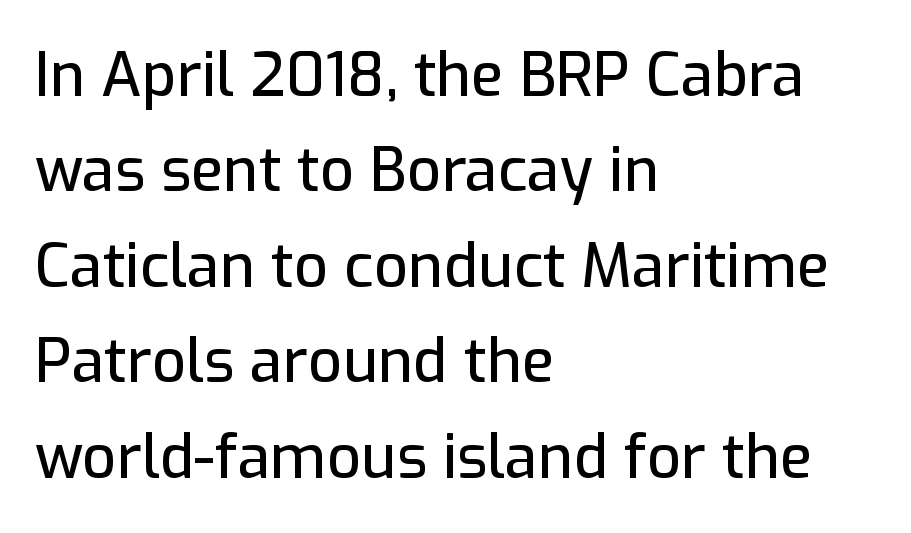
A typesetter would label this face a sans. Character widths vary here, with narrow letters taking less room than wide ones. The lines in this sample share a left origin and differ only in where they stop. The leading is moderate, giving the passage an even texture. Unlike italic type, these characters show no tilt at all.
